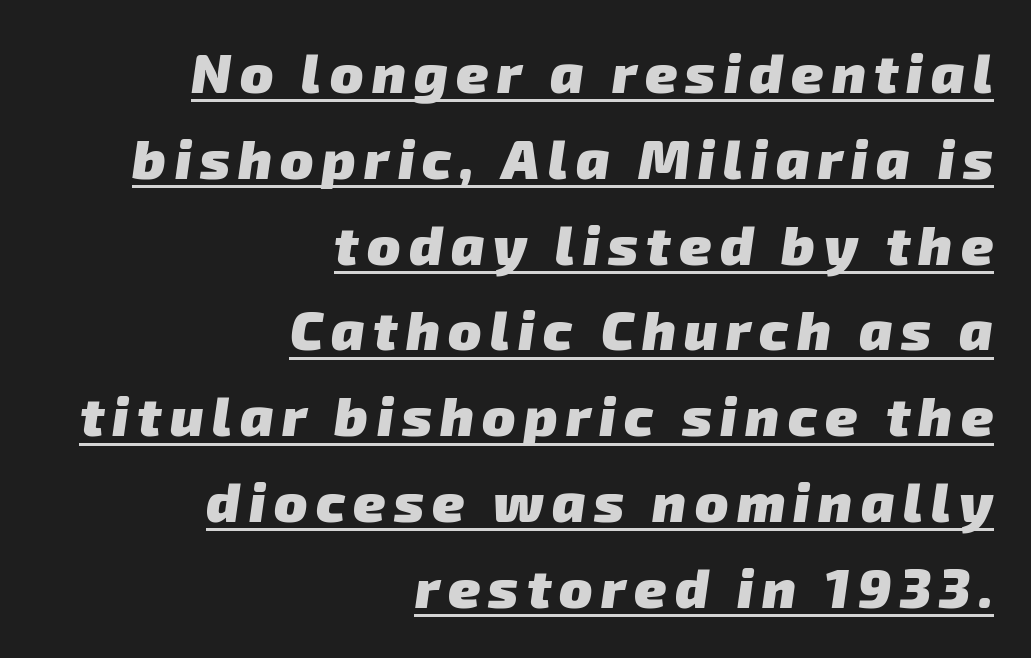
{"serif": "no", "bold": "yes", "weight": "heavy", "width": "normal", "stroke_contrast": "low", "x_height": "medium", "monospaced": "no", "underline": "yes", "align": "right", "line_spacing": "normal", "line_spacing_ratio": 1.56, "glyph_px": 55}
